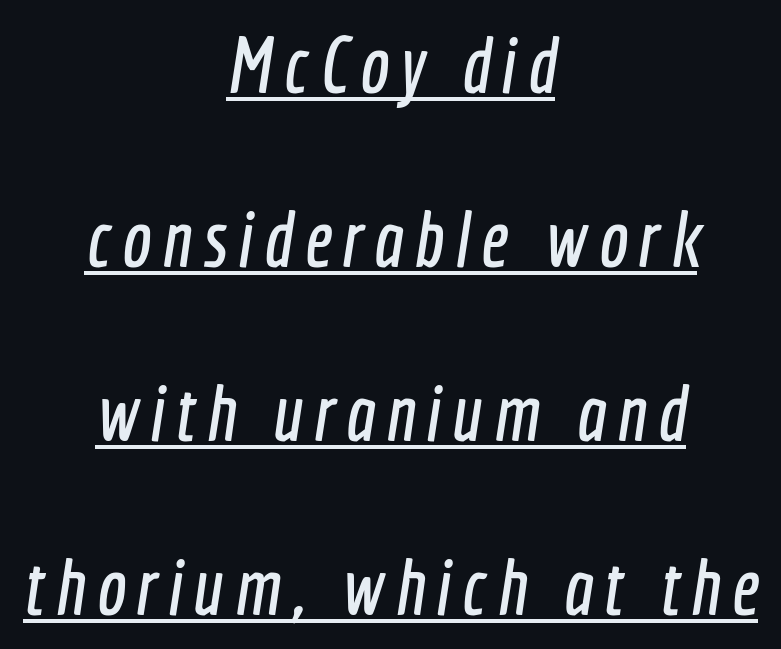
Are there feet on the stems? There aren't — it's a sans. The block of text is sparse from top to bottom, with ample space between rows. Underlining? Definitely there. Proportional: the letters do not fall into vertical columns. Visually the block forms a symmetrical silhouette, jagged on both flanks.
